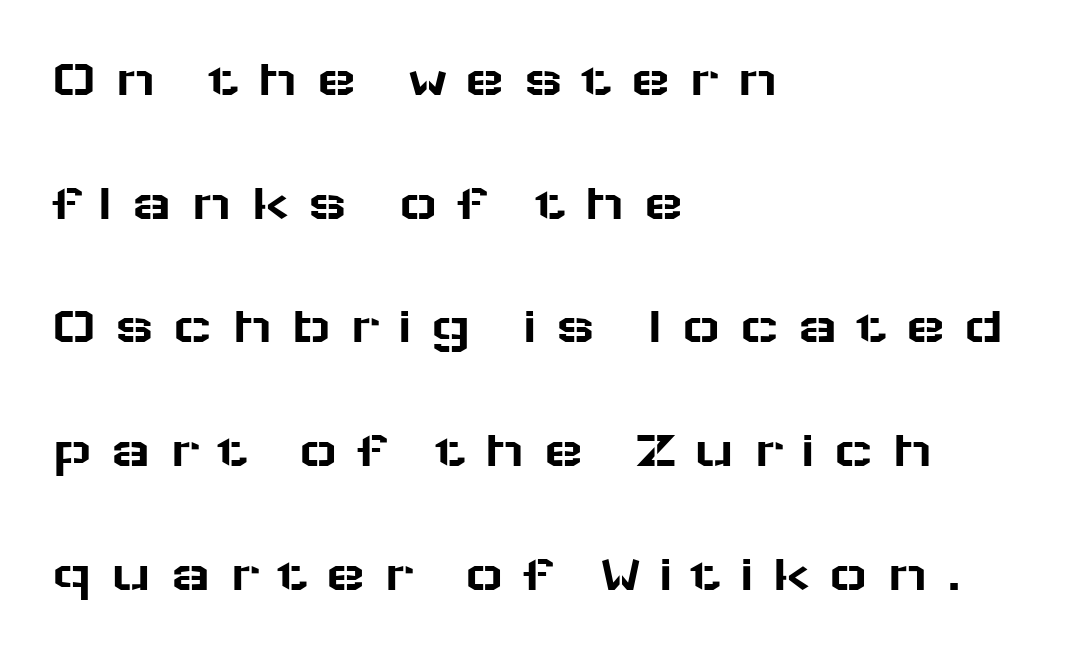
{"serif": "no", "italic": "no", "width": "wide", "stroke_contrast": "low", "x_height": "medium", "monospaced": "no", "underline": "no", "align": "left", "line_spacing": "loose", "line_spacing_ratio": 2.29, "letter_spacing": "wide", "letter_spacing_em": 0.32, "glyph_px": 54}
